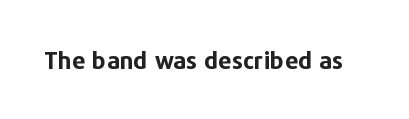
{"italic": "no", "bold": "yes", "underline": "no", "letter_spacing": "normal", "letter_spacing_em": 0.0, "glyph_px": 24}
